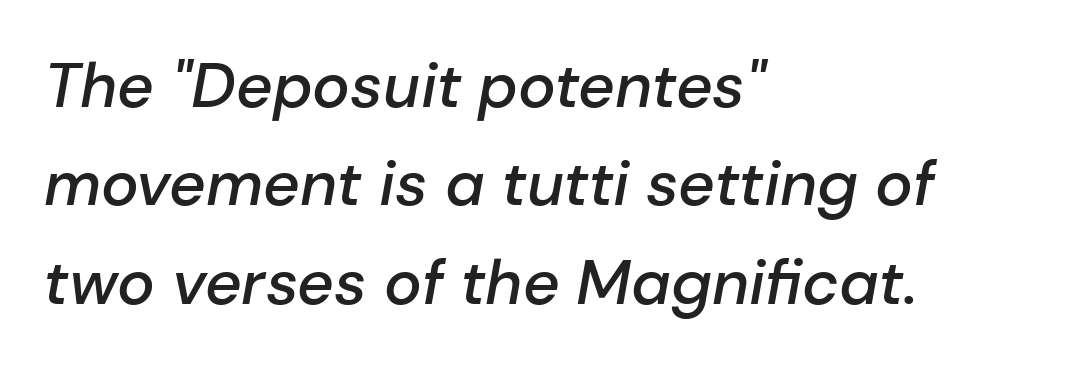
Q: Is the text bold? A: Semi-bold.
Q: Is the text italic (slanted)? A: Yes, it leans right by about 10 degrees.
Q: Is the text underlined? A: No.
Q: How is the paragraph aligned? A: Left-aligned.
Q: Is the spacing between letters normal or unusually wide? A: Normal.
Q: Is the spacing between lines tight, normal or loose? A: Normal.
Q: Width (condensed, normal, or wide)? A: Normal.
Q: Stroke contrast? A: Low.
Q: x-height? A: Medium.
Q: Monospaced? A: No.
